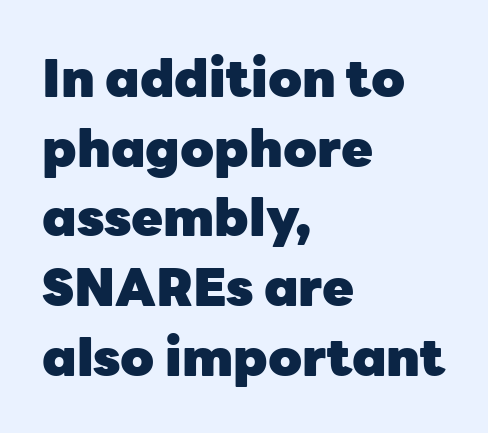
The image shows 52 px heavy sans-serif type, upright; set left-aligned, normal line spacing (1.34x), normal letter spacing, not underlined; low stroke contrast and a medium x-height.
